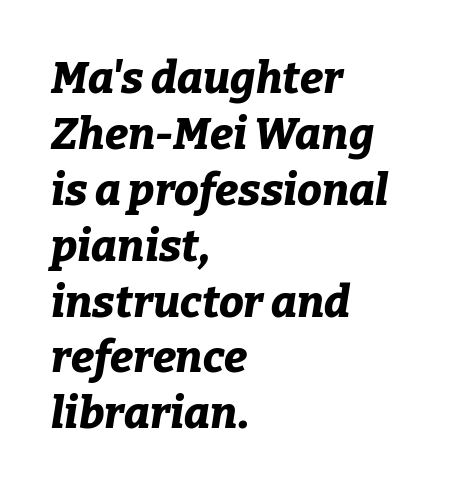
Q: Is the text bold? A: Yes.
Q: Is the text italic (slanted)? A: Yes, it leans right by about 9 degrees.
Q: Is the text underlined? A: No.
Q: How is the paragraph aligned? A: Left-aligned.
Q: Is the spacing between letters normal or unusually wide? A: Normal.
Q: Is the spacing between lines tight, normal or loose? A: Normal.
Q: Width (condensed, normal, or wide)? A: Normal.
Q: Stroke contrast? A: Low.
Q: x-height? A: Medium.
Q: Monospaced? A: No.
